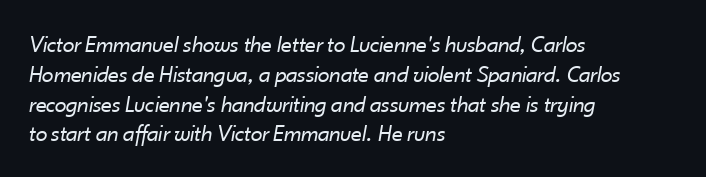
Q: Is the text bold? A: No.
Q: Is the text italic (slanted)? A: Yes, it leans right by about 10 degrees.
Q: Is the text underlined? A: No.
Q: How is the paragraph aligned? A: Left-aligned.
Q: Is the spacing between letters normal or unusually wide? A: Normal.
